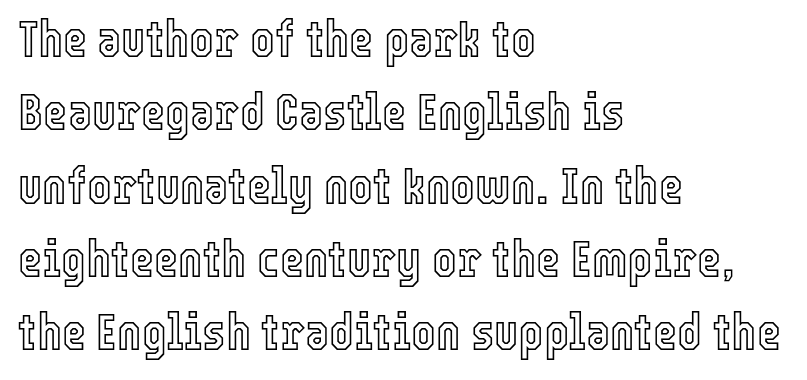
{"italic": "no", "width": "condensed", "x_height": "medium", "monospaced": "no", "underline": "no", "align": "left", "line_spacing": "normal", "line_spacing_ratio": 1.41, "letter_spacing": "normal", "letter_spacing_em": 0.0, "glyph_px": 52}
